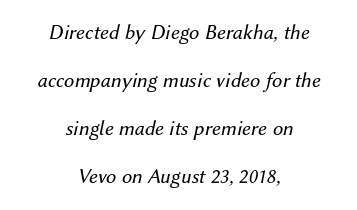
The image shows 21 px text type, italic (leaning right); set centered, loose line spacing (2.29x), normal letter spacing, not underlined.
